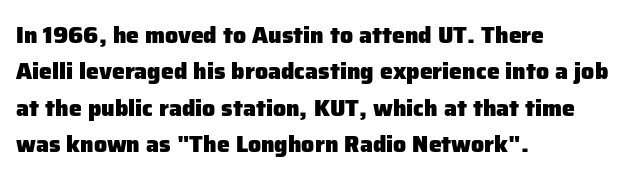
The text block is weighted toward the left margin, trailing off unevenly rightward. These lines carry a lot of weight — the face is fully bold. The letters stand upright; this is a roman face. Each row of text sits above clean, open space. This rendering leaves character spacing at its baseline value.
